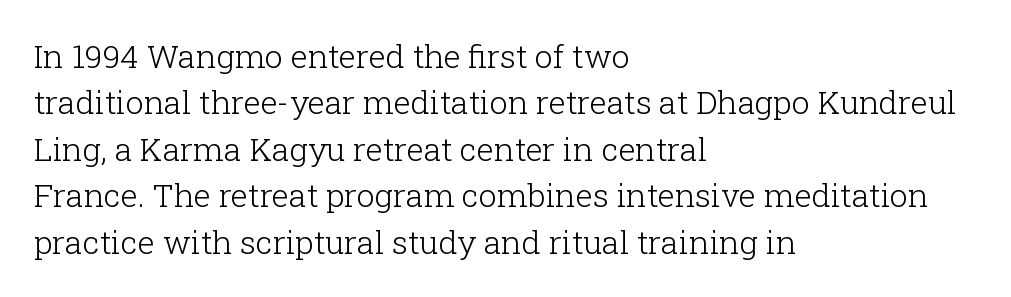
Horizontal bands of white between lines are of average thickness. Letters rest on an invisible, unmarked baseline. Summary of weight: not heavy and not bold. Letterform terminals end in serifs throughout the passage. Each letter keeps its own natural width here, so spacing adapts to shape. Caption: standard tracking, unaltered.
